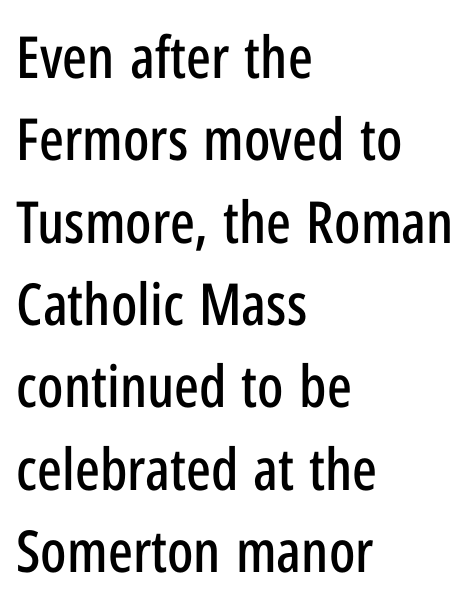
The image shows 58 px condensed sans-serif type, upright; set left-aligned, normal line spacing (1.42x), normal letter spacing, not underlined; low stroke contrast and a medium x-height.
